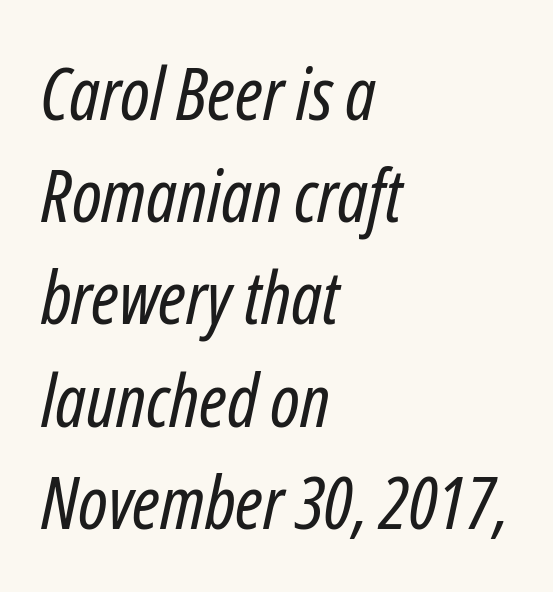
Q: Is the text bold? A: No.
Q: Is the text italic (slanted)? A: Yes, it leans right by about 12 degrees.
Q: Is the text underlined? A: No.
Q: How is the paragraph aligned? A: Left-aligned.
Q: Is the spacing between letters normal or unusually wide? A: Normal.
Q: Is the spacing between lines tight, normal or loose? A: Normal.
Q: Width (condensed, normal, or wide)? A: Condensed.
Q: Stroke contrast? A: Low.
Q: x-height? A: Medium.
Q: Monospaced? A: No.
